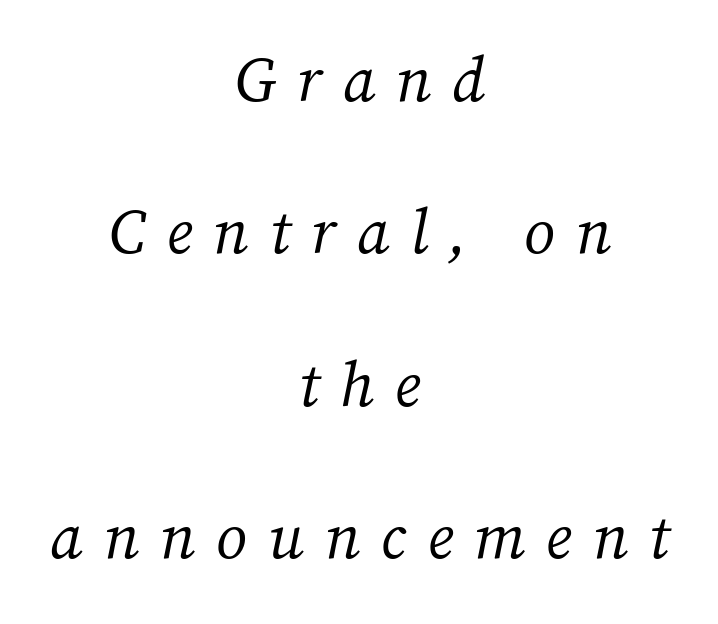
These lines stack symmetrically, like a column narrowing and widening about its center. The text was rendered using a seriffed face with decorative stroke endings. Descender tails drop into unmarked territory. You could only call the tracking loose — the letters float apart. Think of a printed novel: that variable character pitch is what you see here. Weight: not bold — regular or lighter.
